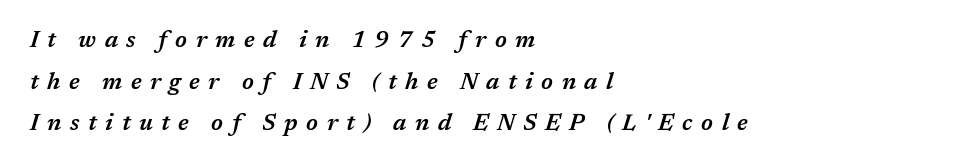
{"italic": "yes", "lean": "right", "slant_degrees": 17, "bold": "semi", "underline": "no", "align": "left", "line_spacing_ratio": 1.81, "letter_spacing": "wide", "letter_spacing_em": 0.37, "glyph_px": 23}
